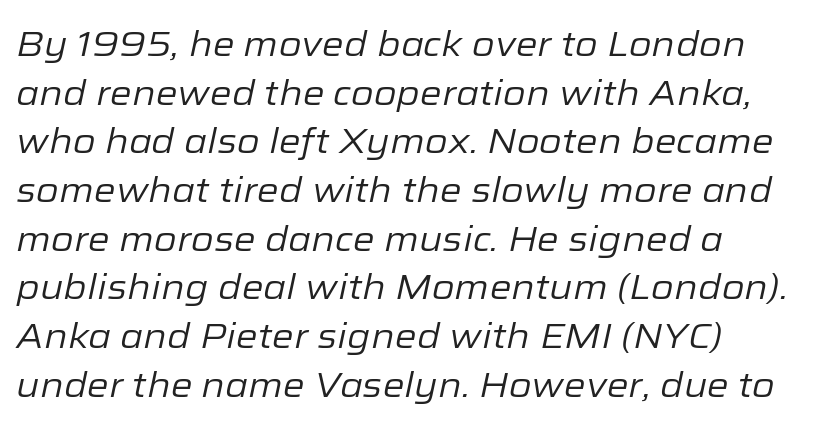
Q: Is the text bold? A: No.
Q: Is the text italic (slanted)? A: Yes, it leans right by about 12 degrees.
Q: Is the text underlined? A: No.
Q: How is the paragraph aligned? A: Left-aligned.
Q: Is the spacing between letters normal or unusually wide? A: Normal.
Q: Is the spacing between lines tight, normal or loose? A: Normal.
Q: Width (condensed, normal, or wide)? A: Normal.
Q: Stroke contrast? A: Low.
Q: x-height? A: Medium.
Q: Monospaced? A: No.
